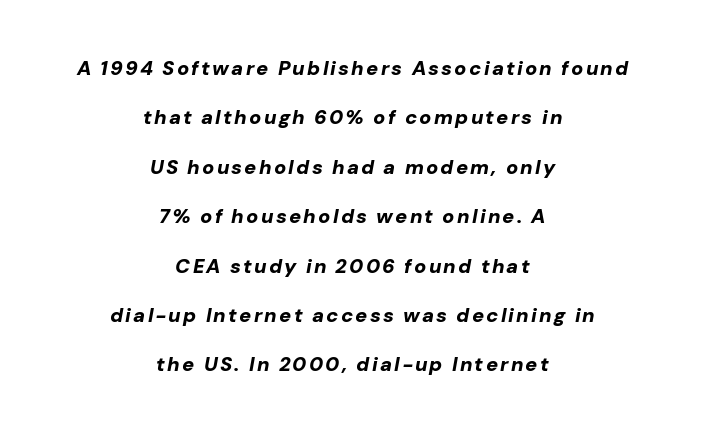
Q: Is the text bold? A: Yes.
Q: Is the text italic (slanted)? A: Yes, it leans right by about 10 degrees.
Q: Is the text underlined? A: No.
Q: How is the paragraph aligned? A: Centered.
Q: Is the spacing between lines tight, normal or loose? A: Loose.
